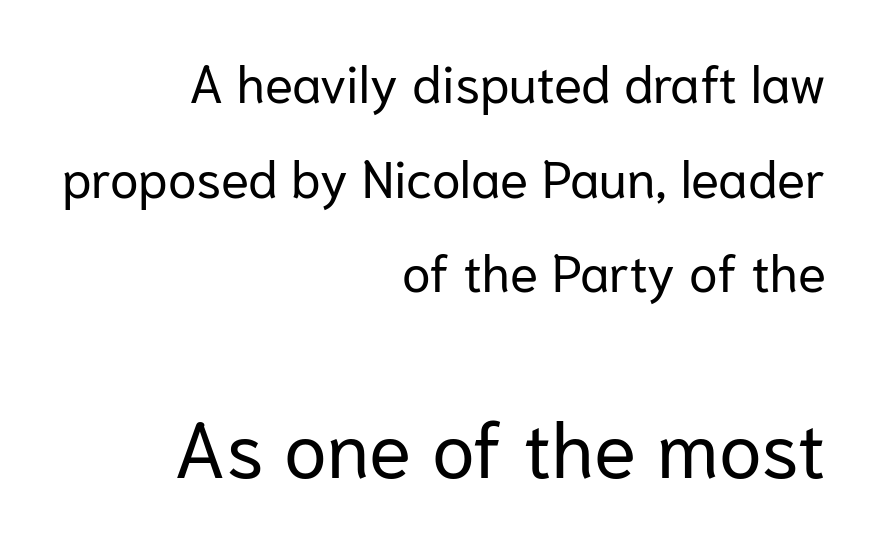
The image shows 78 px regular-weight sans-serif type, upright; set right-aligned, line spacing 1.82x, normal letter spacing, not underlined; the second (bottom) block is 1.5x larger; low stroke contrast and a medium x-height.
